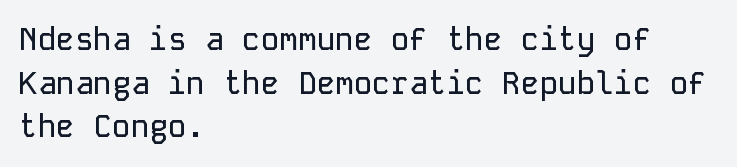
The image shows 31 px sans-serif type, upright, monospaced; set left-aligned, normal line spacing (1.41x), normal letter spacing, not underlined; low stroke contrast and a medium x-height.
